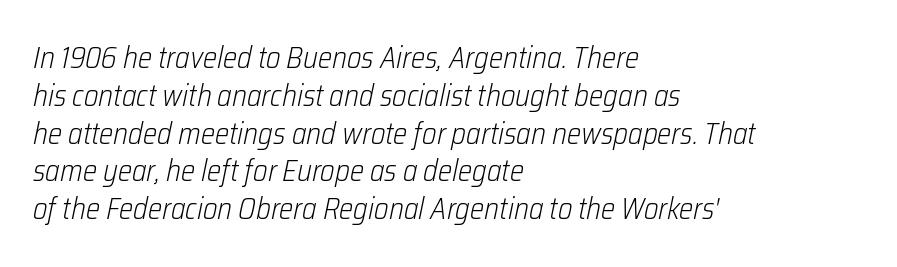
{"italic": "yes", "lean": "right", "slant_degrees": 12, "bold": "no", "weight": "light", "width": "condensed", "stroke_contrast": "low", "x_height": "medium", "monospaced": "no", "underline": "no", "align": "left", "line_spacing": "normal", "line_spacing_ratio": 1.26, "letter_spacing": "normal", "letter_spacing_em": 0.0, "glyph_px": 30}
